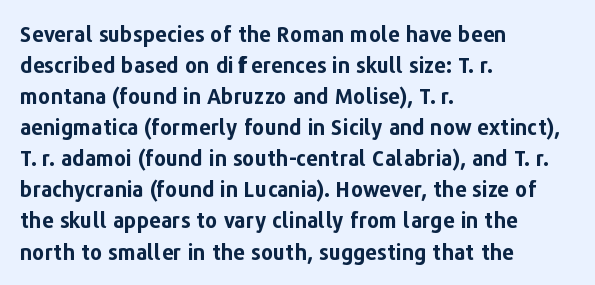
Q: Is the text bold? A: Yes.
Q: Is the text italic (slanted)? A: No, it is upright.
Q: Is the text underlined? A: No.
Q: How is the paragraph aligned? A: Left-aligned.
Q: Is the spacing between letters normal or unusually wide? A: Normal.
Q: Is the spacing between lines tight, normal or loose? A: Normal.
